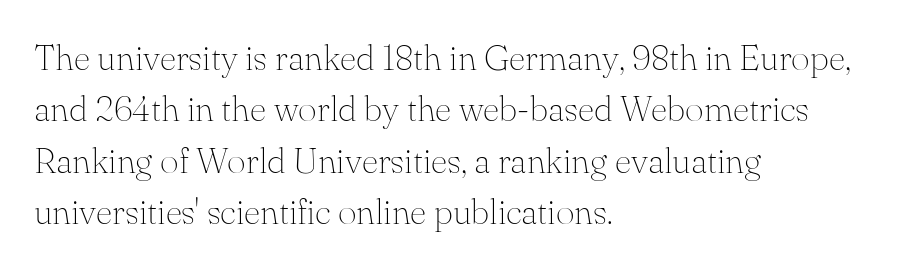
The image shows 36 px thin serif type, upright; set left-aligned, normal line spacing (1.43x), normal letter spacing, not underlined; medium stroke contrast and a small x-height.
